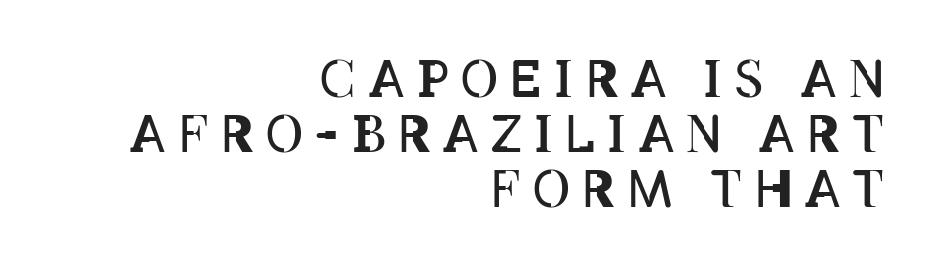
Ascenders rise straight up at ninety degrees. Is there much room between lines? No — they nearly touch. Looks like regular typesetting: each glyph gets only the width it needs. Bold? No — there's no thickening of the strokes. Notice how the passage keeps a crisp vertical edge on the right only.
